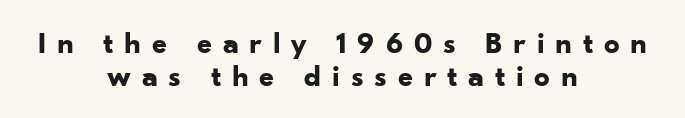
The image shows 31 px bold sans-serif type, upright; set centered, tight line spacing (1.08x), unusually wide letter spacing (+0.34 em), not underlined; low stroke contrast and a small x-height.
